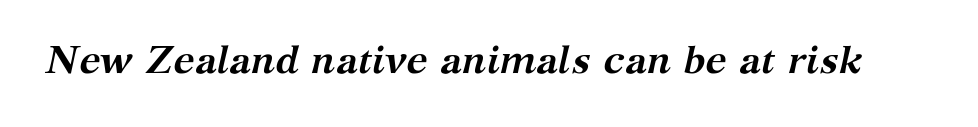
{"serif": "yes", "italic": "yes", "lean": "right", "slant_degrees": 12, "bold": "yes", "weight": "semibold", "width": "normal", "stroke_contrast": "medium", "x_height": "medium", "monospaced": "no", "underline": "no", "letter_spacing": "normal", "letter_spacing_em": 0.0, "glyph_px": 39}
